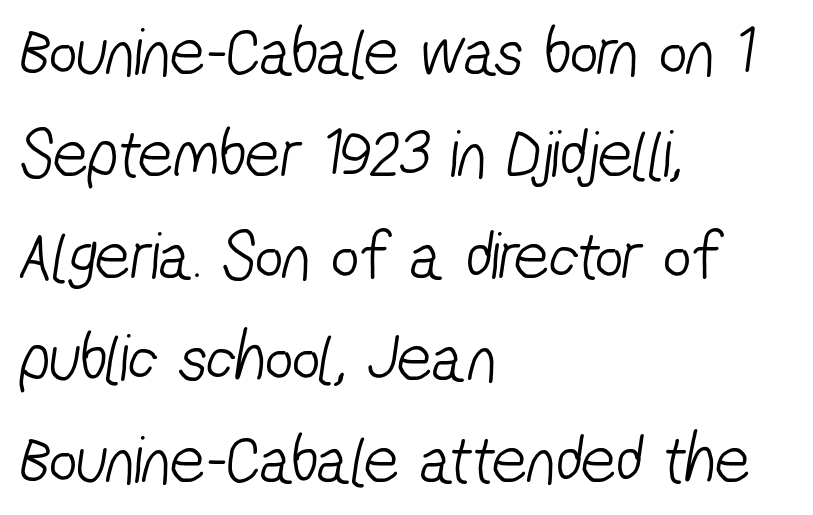
The image shows 69 px light, condensed sans-serif type; set left-aligned, normal line spacing (1.48x), normal letter spacing, not underlined; low stroke contrast and a medium x-height.
